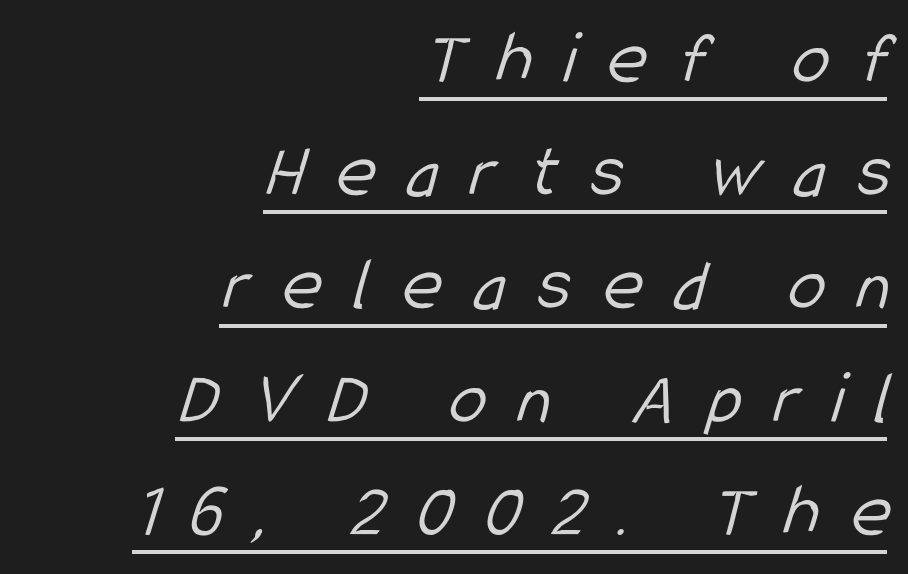
The image shows 76 px light, condensed sans-serif type; set right-aligned, normal line spacing (1.49x), unusually wide letter spacing (+0.42 em), underlined; low stroke contrast and a medium x-height.
